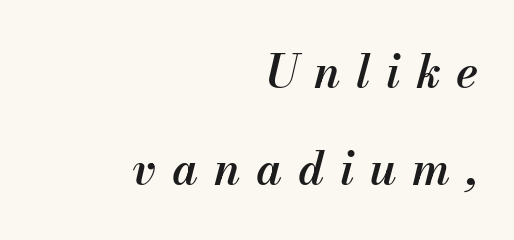
Varying glyph widths throughout — classic text-font behaviour. Reading down the block, your eye finds every line finishing at a fixed right position. The designer dialed line spacing up above the default. Set as a demibold, roughly 600 on the weight scale. The lettering tilts uniformly, giving the passage an italic look. Display-style spreading of the glyphs; the letterfit is very open.
